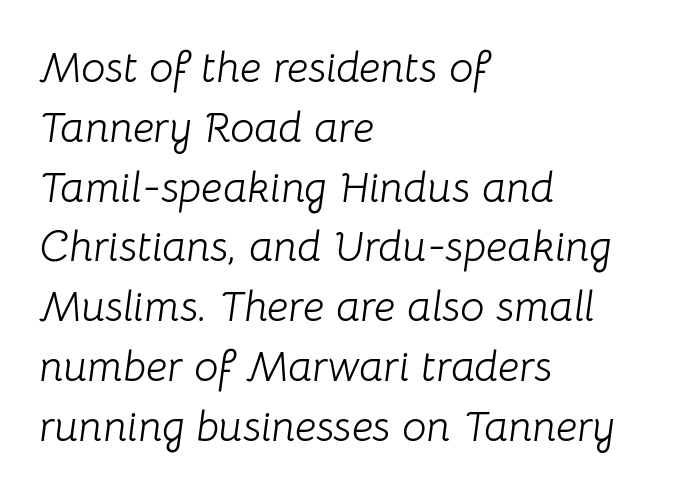
The letterforms sit shoulder to shoulder at normal distance. Plain, unruled lines of type. Is this a heavy cut? Hardly; it is regular or lighter. Spacing verdict: proportional, widths tailored to each character. A typesetter would call this leading conventional body-copy spacing. Slant detected: the letters are inclined.
